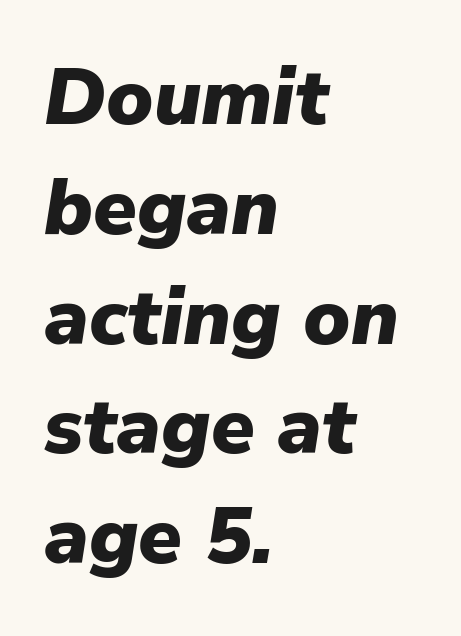
Q: Is the text bold? A: Yes.
Q: Is the text italic (slanted)? A: Yes, it leans right by about 9 degrees.
Q: Is the text underlined? A: No.
Q: How is the paragraph aligned? A: Left-aligned.
Q: Is the spacing between letters normal or unusually wide? A: Normal.
Q: Is the spacing between lines tight, normal or loose? A: Normal.
Q: Width (condensed, normal, or wide)? A: Normal.
Q: Stroke contrast? A: Low.
Q: x-height? A: Medium.
Q: Monospaced? A: No.
